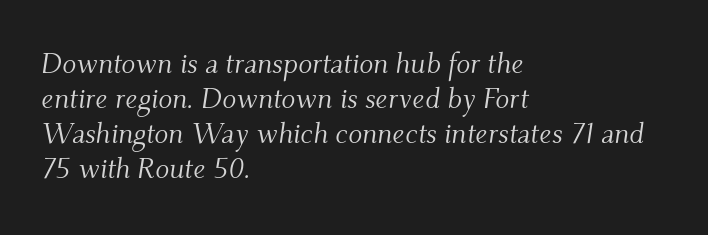
The image shows 29 px light serif type, italic (leaning right); set left-aligned, line spacing 1.21x, normal letter spacing, not underlined; medium stroke contrast and a small x-height.
